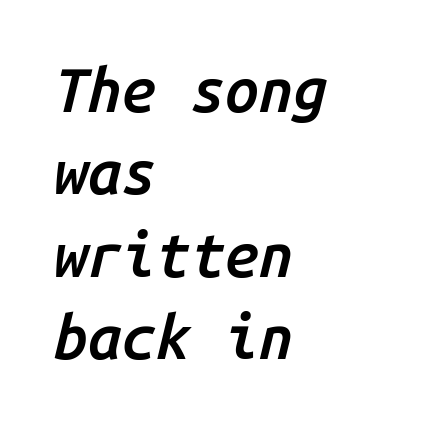
The image shows 61 px semibold type, italic (leaning right), monospaced; set left-aligned, normal line spacing (1.35x), normal letter spacing, not underlined; low stroke contrast and a medium x-height.
